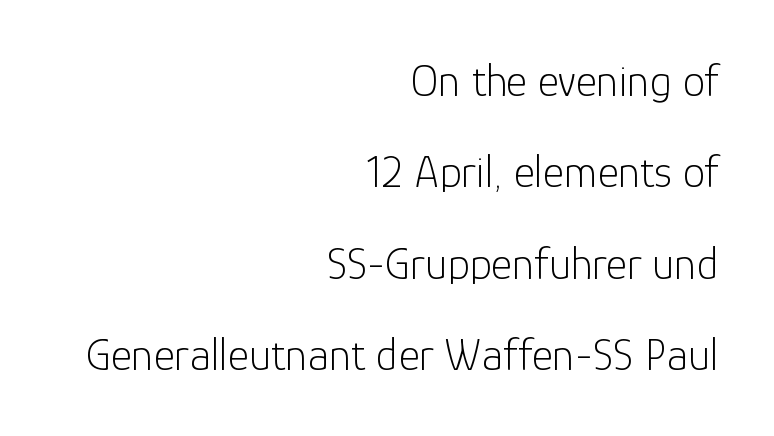
The image shows 45 px light sans-serif type, upright; set right-aligned, loose line spacing (2.03x), normal letter spacing, not underlined; low stroke contrast and a medium x-height.
